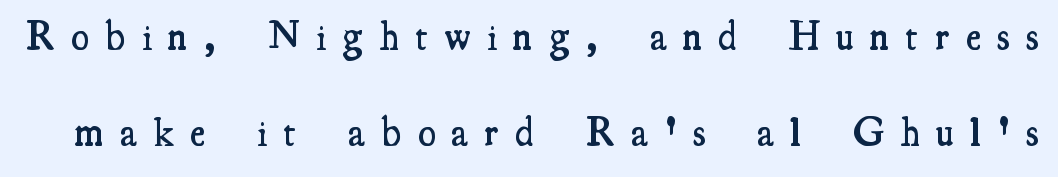
{"serif": "yes", "italic": "no", "bold": "semi", "weight": "semibold", "width": "condensed", "stroke_contrast": "medium", "x_height": "small", "monospaced": "no", "underline": "no", "line_spacing": "loose", "line_spacing_ratio": 2.4, "letter_spacing": "wide", "letter_spacing_em": 0.42, "glyph_px": 40}
